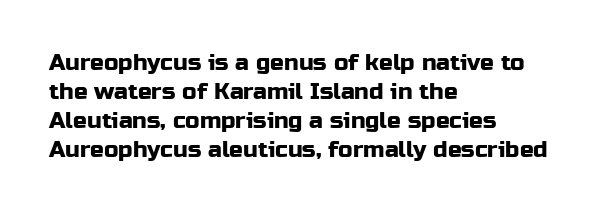
The image shows 23 px text type, upright; set left-aligned, normal line spacing (1.26x), normal letter spacing, not underlined.
